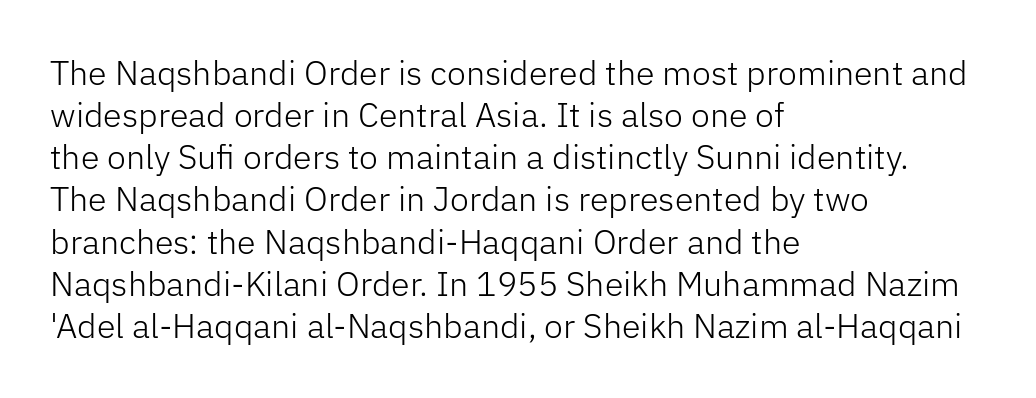
Q: Is the text bold? A: No.
Q: Is the text italic (slanted)? A: No, it is upright.
Q: Is the typeface a serif or a sans-serif typeface? A: Sans-serif.
Q: Is the text underlined? A: No.
Q: How is the paragraph aligned? A: Left-aligned.
Q: Is the spacing between letters normal or unusually wide? A: Normal.
Q: Width (condensed, normal, or wide)? A: Normal.
Q: Stroke contrast? A: Low.
Q: x-height? A: Medium.
Q: Monospaced? A: No.
